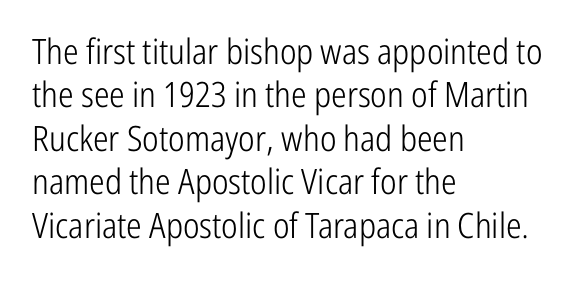
Q: Is the text bold? A: No.
Q: Is the text italic (slanted)? A: No, it is upright.
Q: Is the typeface a serif or a sans-serif typeface? A: Sans-serif.
Q: Is the text underlined? A: No.
Q: How is the paragraph aligned? A: Left-aligned.
Q: Is the spacing between letters normal or unusually wide? A: Normal.
Q: Width (condensed, normal, or wide)? A: Condensed.
Q: Stroke contrast? A: Low.
Q: x-height? A: Medium.
Q: Monospaced? A: No.
